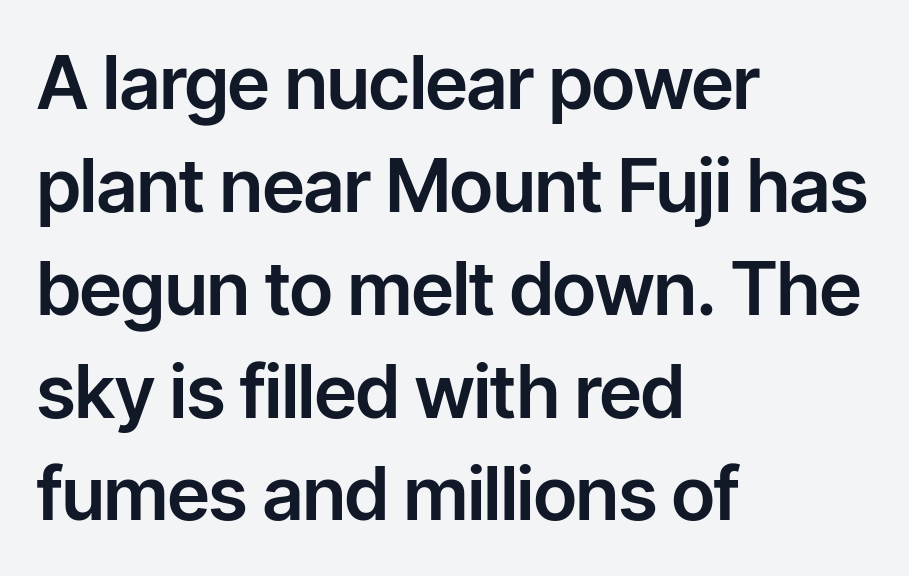
{"serif": "no", "italic": "no", "width": "normal", "stroke_contrast": "low", "x_height": "medium", "monospaced": "no", "underline": "no", "align": "left", "line_spacing": "normal", "line_spacing_ratio": 1.39, "letter_spacing": "normal", "letter_spacing_em": 0.0, "glyph_px": 74}
